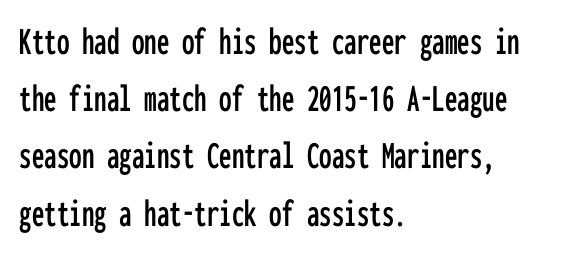
The image shows 40 px condensed sans-serif type, upright, monospaced; set left-aligned, normal line spacing (1.43x), normal letter spacing, not underlined; low stroke contrast and a medium x-height.
